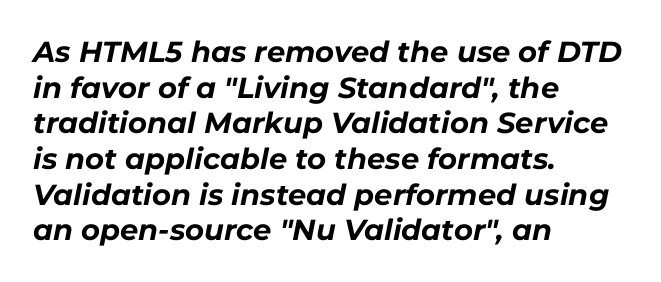
Left-aligned paragraph, ragged on the right. The words here are not underlined. The axis of the letterforms is tilted away from vertical. A dark, heavy texture on the line: the type is bold. The type is set solid horizontally, with unmodified tracking.
